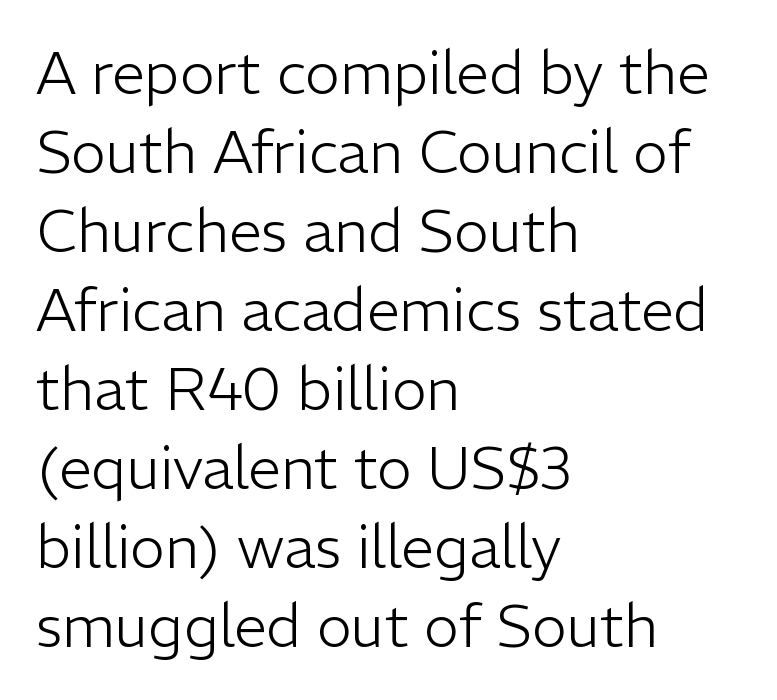
The image shows 59 px light sans-serif type, upright; set left-aligned, normal line spacing (1.34x), normal letter spacing, not underlined; low stroke contrast and a medium x-height.
